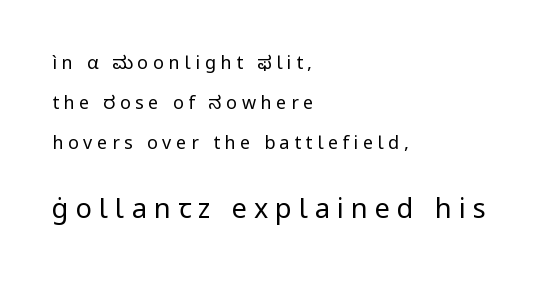
Q: Is the text bold? A: No.
Q: Is the text italic (slanted)? A: No, it is upright.
Q: Is the text underlined? A: No.
Q: How is the paragraph aligned? A: Left-aligned.
Q: Is the spacing between letters normal or unusually wide? A: Unusually wide.
Q: Is the spacing between lines tight, normal or loose? A: Loose.
Q: Which block of text is set in a larger size, the first (top) or the second (bottom)? A: The second (bottom) one.
